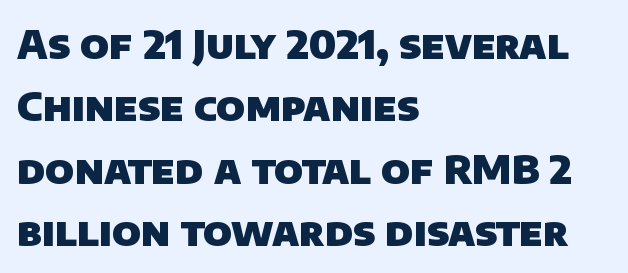
Is the letter spacing exaggerated? No — it looks like the ordinary default. This sample has the flowing, uneven cadence of proportional lettering. This block has exactly the height ordinary leading produces. The baseline area is clear. Set as a true bold cut, around the 700 mark.
